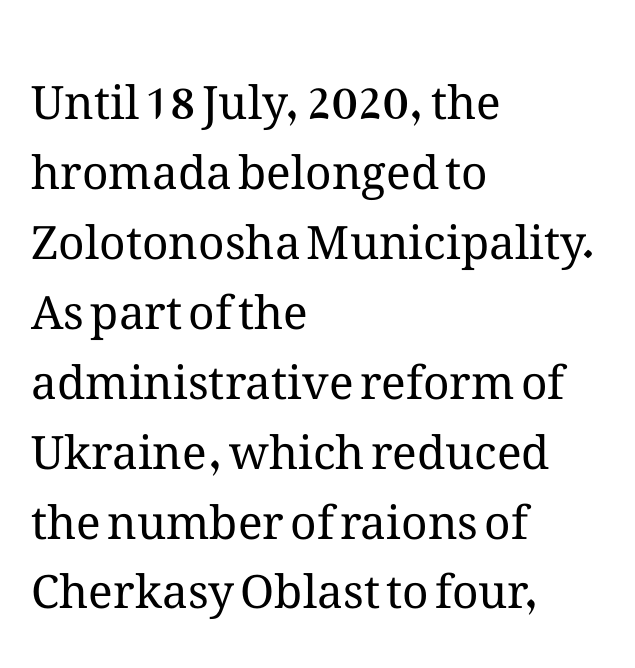
The image shows 46 px regular-weight type, upright; set left-aligned, normal line spacing (1.52x), normal letter spacing, not underlined; medium stroke contrast and a medium x-height.
